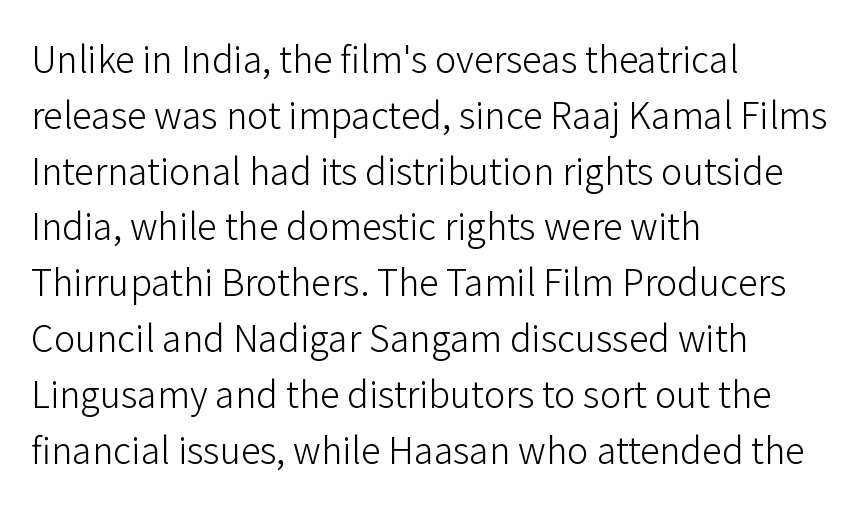
{"serif": "no", "italic": "no", "bold": "no", "weight": "light", "width": "normal", "stroke_contrast": "low", "x_height": "medium", "monospaced": "no", "underline": "no", "align": "left", "line_spacing": "normal", "line_spacing_ratio": 1.55, "letter_spacing": "normal", "letter_spacing_em": 0.0, "glyph_px": 36}
